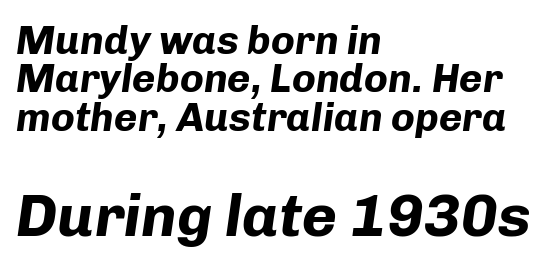
Q: Is the text bold? A: Yes.
Q: Is the text italic (slanted)? A: Yes, it leans right by about 8 degrees.
Q: Is the text underlined? A: No.
Q: How is the paragraph aligned? A: Left-aligned.
Q: Is the spacing between letters normal or unusually wide? A: Normal.
Q: Is the spacing between lines tight, normal or loose? A: Tight.
Q: Which block of text is set in a larger size, the first (top) or the second (bottom)? A: The second (bottom) one.
Q: Width (condensed, normal, or wide)? A: Normal.
Q: Stroke contrast? A: Low.
Q: x-height? A: Medium.
Q: Monospaced? A: No.
